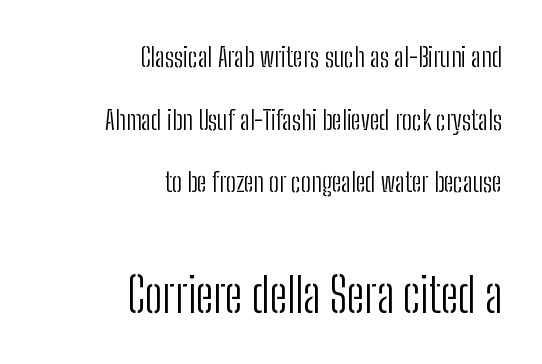
The lines are quadded right. Does the leading feel generous? Absolutely, it's lavish. This is the regular roman posture of the typeface. Type without underlining.
